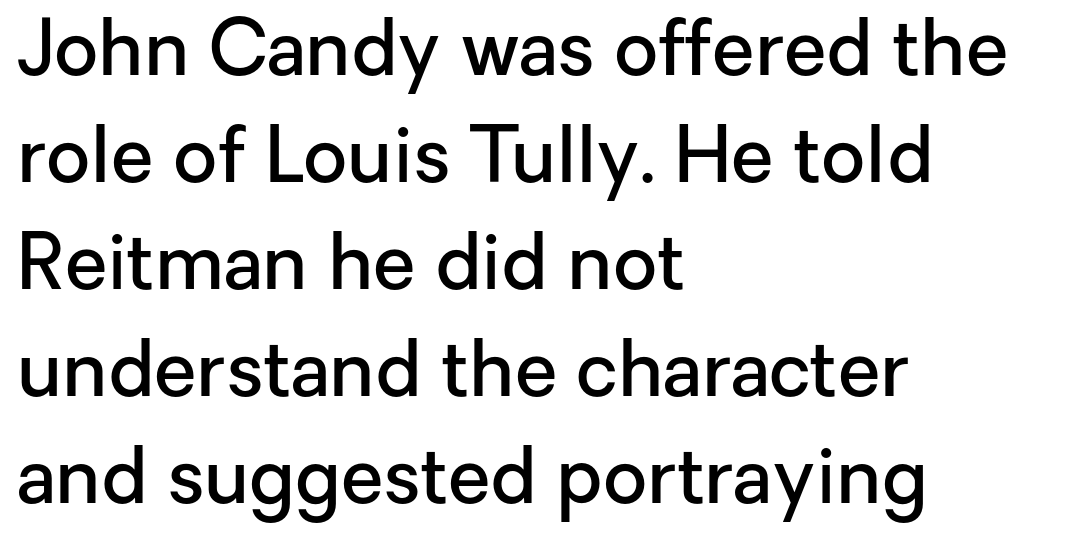
{"serif": "no", "italic": "no", "bold": "semi", "weight": "semibold", "width": "normal", "stroke_contrast": "low", "x_height": "medium", "monospaced": "no", "underline": "no", "align": "left", "line_spacing": "normal", "line_spacing_ratio": 1.39, "letter_spacing": "normal", "letter_spacing_em": 0.0, "glyph_px": 77}
